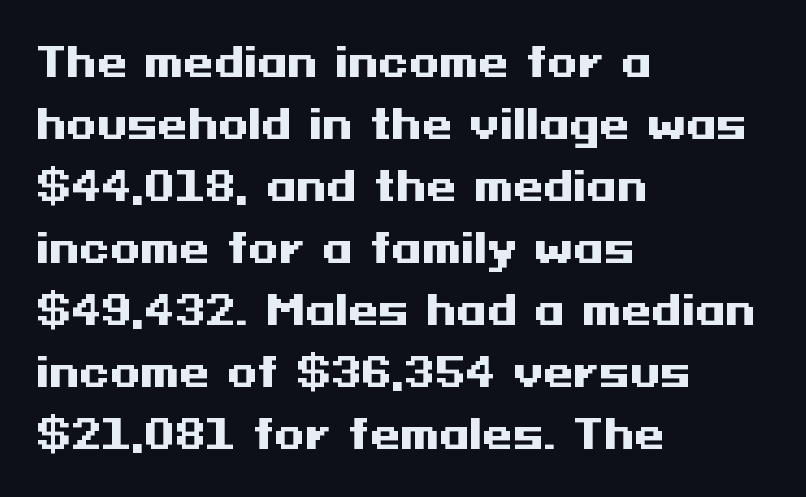
The image shows 39 px heavy, wide sans-serif type, upright; set left-aligned, normal line spacing (1.59x), normal letter spacing, not underlined; medium stroke contrast and a medium x-height.
